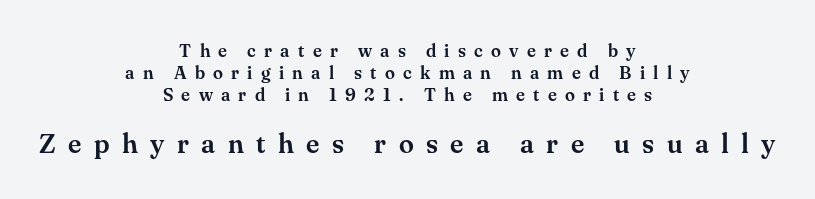
Unlike italic type, these characters show no tilt at all. Of the two passages, the one underneath uses the larger point size. Check under the words: just untouched page. If you folded the block vertically in half, each line would mirror itself in length. Is the letter spacing exaggerated? Yes — the characters are pushed far apart.
